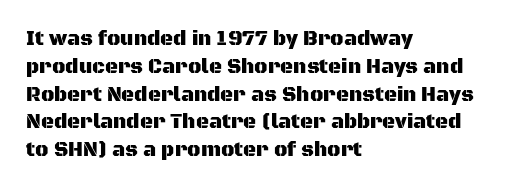
The image shows 20 px text type, upright; set left-aligned, normal line spacing (1.39x), normal letter spacing, not underlined.
